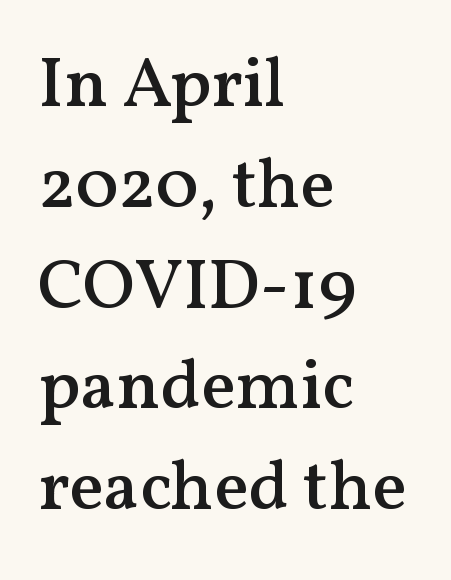
{"serif": "yes", "italic": "no", "bold": "semi", "weight": "semibold", "width": "normal", "stroke_contrast": "medium", "x_height": "medium", "monospaced": "no", "underline": "no", "align": "left", "line_spacing": "normal", "line_spacing_ratio": 1.42, "letter_spacing": "normal", "letter_spacing_em": 0.0, "glyph_px": 71}
